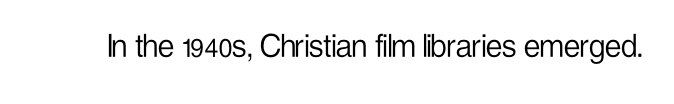
Nobody touched the tracking dial on this one. Tall strokes in this sample are plumb rather than angled. Each letter's strokes conclude bluntly, with no projecting serifs. Varying glyph widths throughout — classic text-font behaviour.
